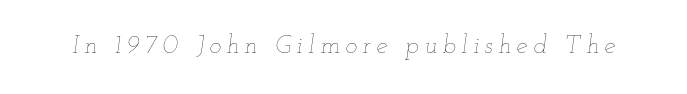
Q: Is the text bold? A: No.
Q: Is the text italic (slanted)? A: Yes, it leans right by about 12 degrees.
Q: Is the text underlined? A: No.
Q: Is the spacing between letters normal or unusually wide? A: Unusually wide.
